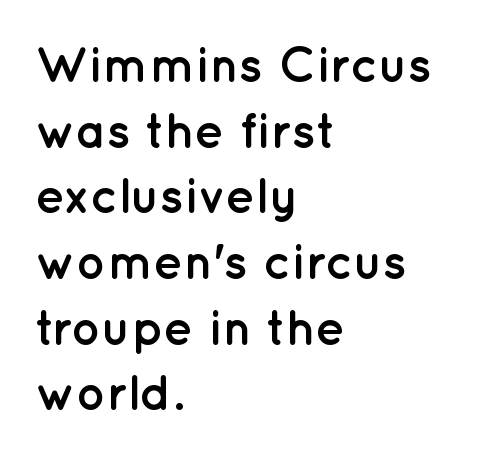
Q: Is the text bold? A: Yes.
Q: Is the text italic (slanted)? A: No, it is upright.
Q: Is the typeface a serif or a sans-serif typeface? A: Sans-serif.
Q: Is the text underlined? A: No.
Q: How is the paragraph aligned? A: Left-aligned.
Q: Is the spacing between letters normal or unusually wide? A: Normal.
Q: Is the spacing between lines tight, normal or loose? A: Normal.
Q: Width (condensed, normal, or wide)? A: Normal.
Q: Stroke contrast? A: Low.
Q: x-height? A: Medium.
Q: Monospaced? A: No.
